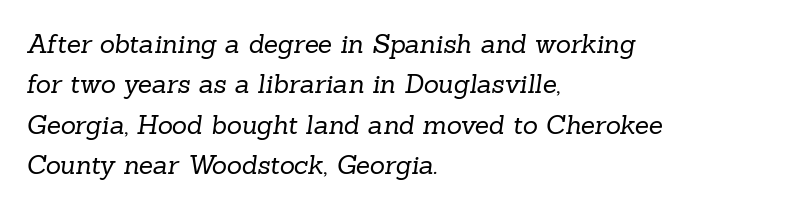
{"bold": "no", "underline": "no", "align": "left", "line_spacing": "normal", "line_spacing_ratio": 1.55, "letter_spacing": "normal", "letter_spacing_em": 0.0, "glyph_px": 26}
